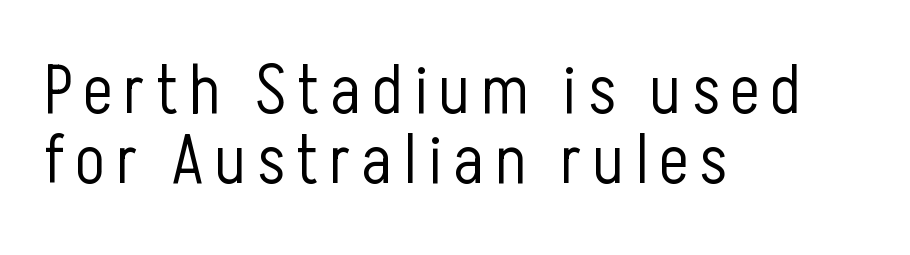
The passage shown stacks its lines with hardly any gap. The lettering stays uniformly vertical, giving the passage a roman look. Clear beneath every line of the passage. The paragraph has a hard left edge and a soft right edge.
